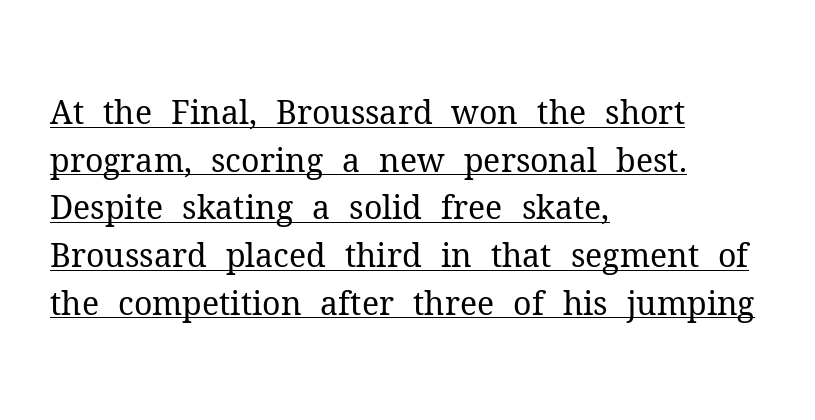
Q: Is the text bold? A: No.
Q: Is the text italic (slanted)? A: No, it is upright.
Q: Is the typeface a serif or a sans-serif typeface? A: Serif.
Q: Is the text underlined? A: Yes.
Q: How is the paragraph aligned? A: Left-aligned.
Q: Is the spacing between letters normal or unusually wide? A: Normal.
Q: Is the spacing between lines tight, normal or loose? A: Normal.
Q: Width (condensed, normal, or wide)? A: Normal.
Q: Stroke contrast? A: Medium.
Q: x-height? A: Medium.
Q: Monospaced? A: No.
